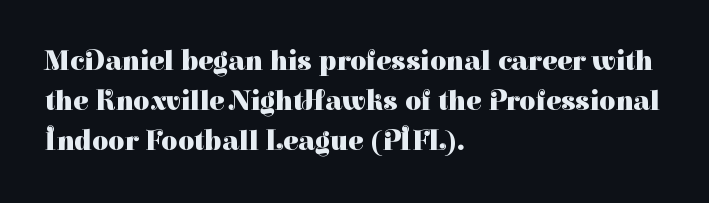
The image shows 28 px heavy serif type, upright; set left-aligned, normal line spacing (1.42x), normal letter spacing, not underlined; high stroke contrast and a medium x-height.
